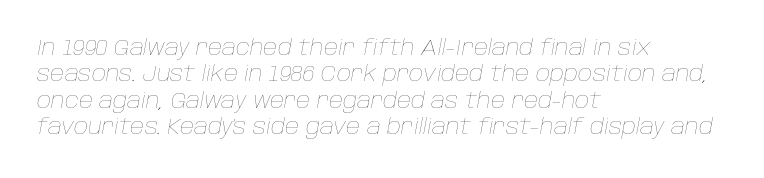
The image shows 22 px text type, italic (leaning right); set left-aligned, line spacing 1.2x, normal letter spacing, not underlined.
